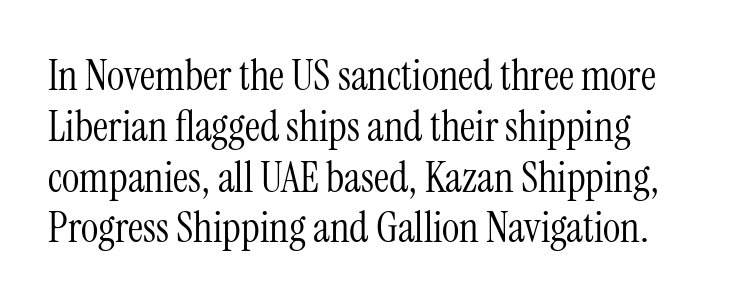
Q: Is the text bold? A: No.
Q: Is the text italic (slanted)? A: No, it is upright.
Q: Is the typeface a serif or a sans-serif typeface? A: Serif.
Q: Is the text underlined? A: No.
Q: How is the paragraph aligned? A: Left-aligned.
Q: Is the spacing between letters normal or unusually wide? A: Normal.
Q: Width (condensed, normal, or wide)? A: Condensed.
Q: Stroke contrast? A: Medium.
Q: x-height? A: Medium.
Q: Monospaced? A: No.
